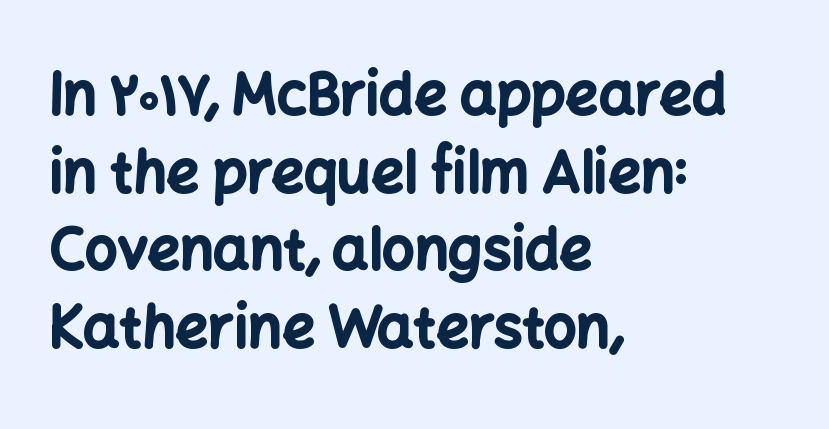
{"serif": "no", "italic": "no", "bold": "yes", "weight": "bold", "width": "normal", "stroke_contrast": "low", "x_height": "medium", "monospaced": "no", "underline": "no", "align": "left", "line_spacing": "normal", "line_spacing_ratio": 1.36, "letter_spacing": "normal", "letter_spacing_em": 0.0, "glyph_px": 57}
